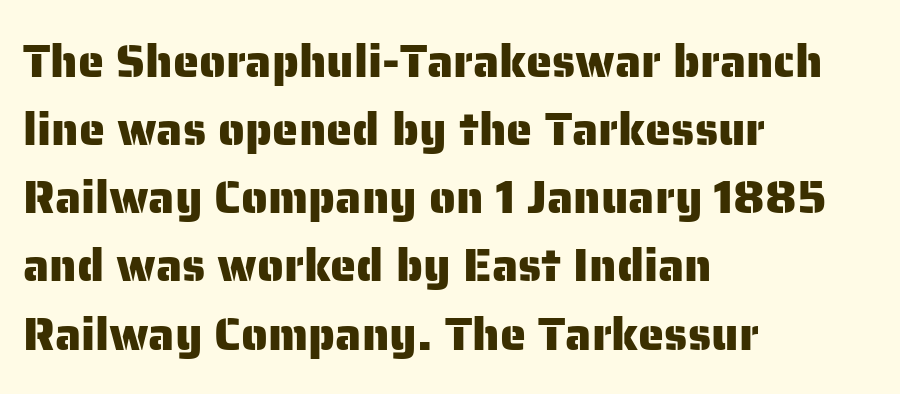
Q: Is the text italic (slanted)? A: No, it is upright.
Q: Is the typeface a serif or a sans-serif typeface? A: Sans-serif.
Q: Is the text underlined? A: No.
Q: How is the paragraph aligned? A: Left-aligned.
Q: Is the spacing between letters normal or unusually wide? A: Normal.
Q: Is the spacing between lines tight, normal or loose? A: Normal.
Q: Width (condensed, normal, or wide)? A: Normal.
Q: Stroke contrast? A: Low.
Q: x-height? A: Medium.
Q: Monospaced? A: No.
